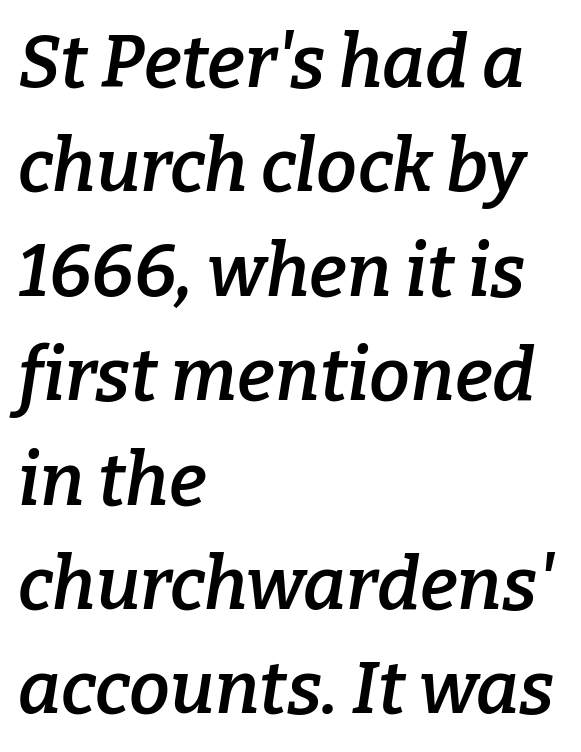
Q: Is the text bold? A: Semi-bold.
Q: Is the text italic (slanted)? A: Yes, it leans right by about 9 degrees.
Q: Is the typeface a serif or a sans-serif typeface? A: Serif.
Q: Is the text underlined? A: No.
Q: How is the paragraph aligned? A: Left-aligned.
Q: Is the spacing between letters normal or unusually wide? A: Normal.
Q: Is the spacing between lines tight, normal or loose? A: Normal.
Q: Width (condensed, normal, or wide)? A: Normal.
Q: Stroke contrast? A: Low.
Q: x-height? A: Medium.
Q: Monospaced? A: No.
